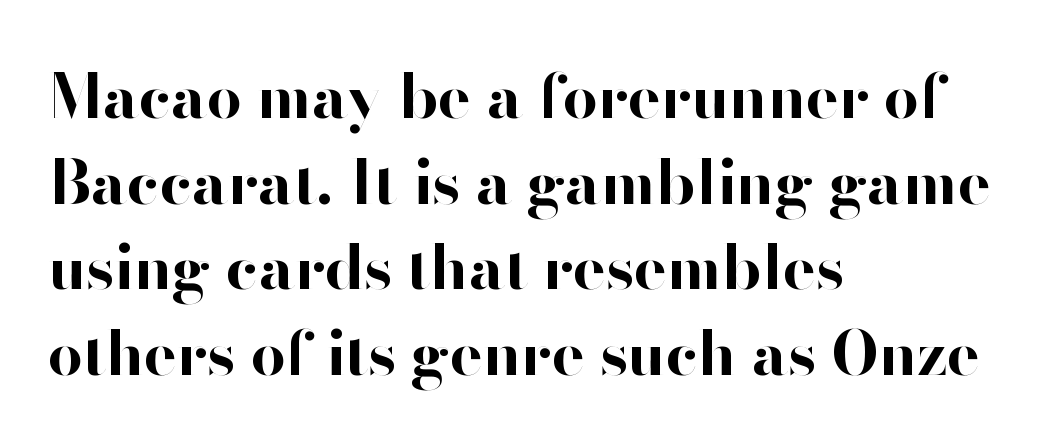
Q: Is the text bold? A: Yes.
Q: Is the text italic (slanted)? A: No, it is upright.
Q: Is the typeface a serif or a sans-serif typeface? A: Sans-serif.
Q: Is the text underlined? A: No.
Q: How is the paragraph aligned? A: Left-aligned.
Q: Is the spacing between letters normal or unusually wide? A: Normal.
Q: Is the spacing between lines tight, normal or loose? A: Normal.
Q: Width (condensed, normal, or wide)? A: Normal.
Q: Stroke contrast? A: High.
Q: x-height? A: Small.
Q: Monospaced? A: No.
